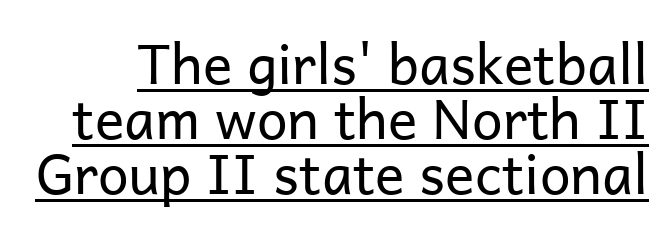
{"serif": "no", "italic": "no", "bold": "no", "weight": "regular", "width": "normal", "stroke_contrast": "low", "x_height": "medium", "monospaced": "no", "underline": "yes", "line_spacing": "tight", "line_spacing_ratio": 1.0, "letter_spacing": "normal", "letter_spacing_em": 0.0, "glyph_px": 55}
